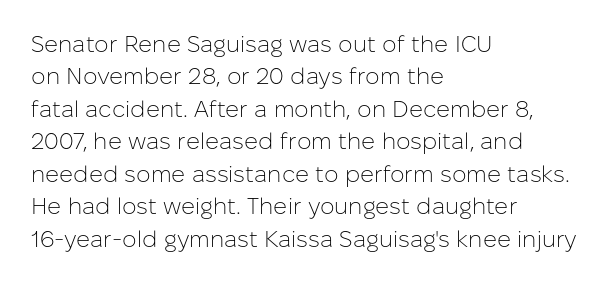
The tracking reads as untouched default to a designer's eye. Layout note: lines flush left. Students, observe: this is what conventionally led text looks like. Underline: absent.
